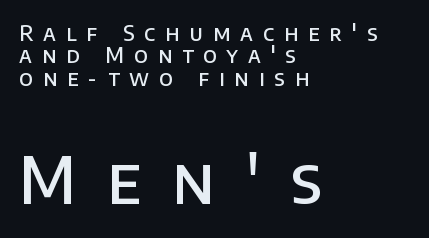
The face used here is a sans, in the tradition of grotesques and geometrics. Look at the glyph heights: the lower group is clearly the bigger setting. Each glyph is drawn with semibold strokes, heavier than normal yet not fully bold. Substantial extra tracking has been applied to these lines. The face used here is proportionally spaced, like ordinary book or web type. The space beneath each line is pristine and unruled.
